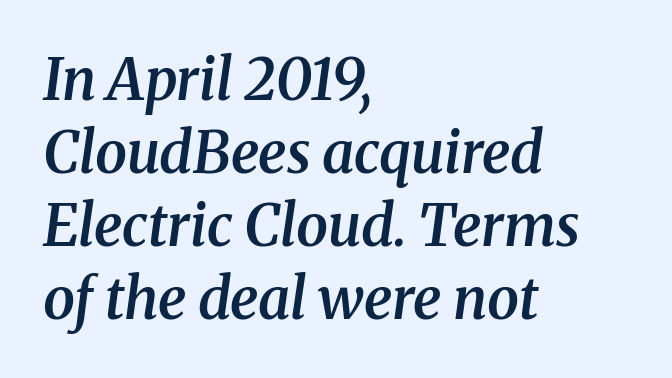
Q: Is the text bold? A: Semi-bold.
Q: Is the text italic (slanted)? A: Yes, it leans right by about 8 degrees.
Q: Is the typeface a serif or a sans-serif typeface? A: Serif.
Q: Is the text underlined? A: No.
Q: How is the paragraph aligned? A: Left-aligned.
Q: Is the spacing between letters normal or unusually wide? A: Normal.
Q: Is the spacing between lines tight, normal or loose? A: Normal.
Q: Width (condensed, normal, or wide)? A: Normal.
Q: Stroke contrast? A: Medium.
Q: x-height? A: Medium.
Q: Monospaced? A: No.
